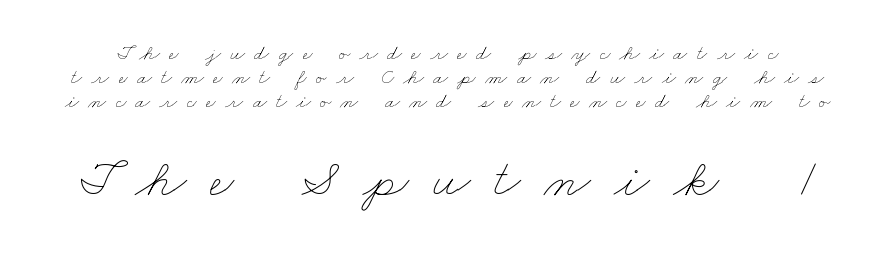
The image shows 53 px thin, wide type; set tight line spacing (1.14x), unusually wide letter spacing (+0.44 em), not underlined; the second (bottom) block is 2.52x larger; low stroke contrast and a small x-height.
